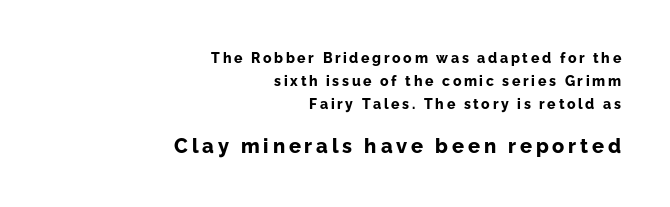
A normal amount of white space separates one row of letters from the next. When letters stand straight like this, we call the style roman or upright. This sample is right-justified, so line beginnings fall wherever the words allow. The passage shown is not underscored anywhere.
